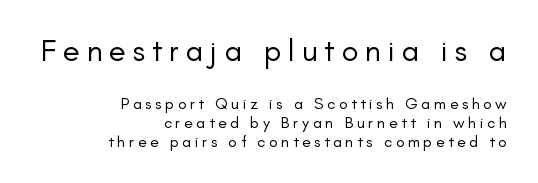
{"serif": "no", "italic": "no", "bold": "no", "weight": "regular", "width": "normal", "stroke_contrast": "low", "x_height": "small", "monospaced": "no", "underline": "no", "align": "right", "line_spacing_ratio": 1.19, "letter_spacing": "wide", "letter_spacing_em": 0.22, "larger_block": "first", "size_ratio": 1.94, "glyph_px": 31}
